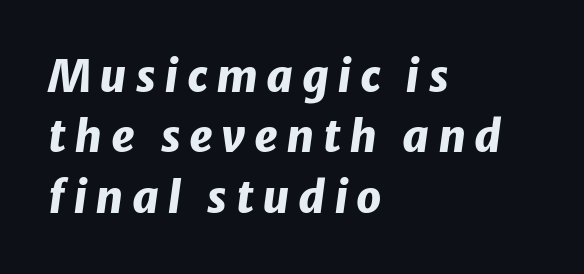
The baseline area is clear. The glyphs look as if they've been sheared to an angle. If you drew a ruler down the left edge, every line would touch it. Regular leading. You could not count columns in this text — the font is proportionally spaced.
